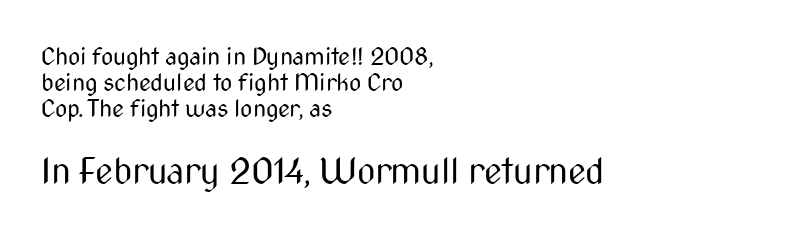
Q: Is the text bold? A: No.
Q: Is the text italic (slanted)? A: No, it is upright.
Q: Is the typeface a serif or a sans-serif typeface? A: Sans-serif.
Q: Is the text underlined? A: No.
Q: How is the paragraph aligned? A: Left-aligned.
Q: Is the spacing between letters normal or unusually wide? A: Normal.
Q: Is the spacing between lines tight, normal or loose? A: Tight.
Q: Which block of text is set in a larger size, the first (top) or the second (bottom)? A: The second (bottom) one.
Q: Width (condensed, normal, or wide)? A: Condensed.
Q: Stroke contrast? A: Medium.
Q: x-height? A: Medium.
Q: Monospaced? A: No.
